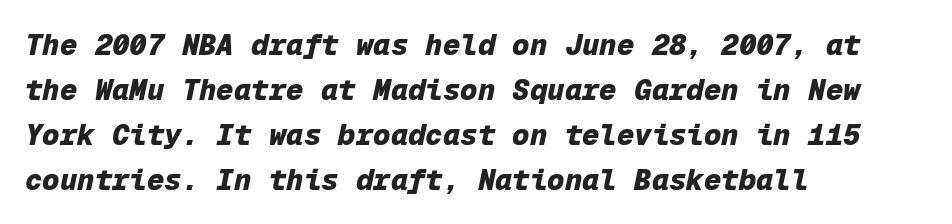
Q: Is the text bold? A: Yes.
Q: Is the text italic (slanted)? A: Yes, it leans right by about 12 degrees.
Q: Is the text underlined? A: No.
Q: How is the paragraph aligned? A: Left-aligned.
Q: Is the spacing between letters normal or unusually wide? A: Normal.
Q: Is the spacing between lines tight, normal or loose? A: Normal.
Q: Width (condensed, normal, or wide)? A: Normal.
Q: Stroke contrast? A: Low.
Q: x-height? A: Medium.
Q: Monospaced? A: Yes.
